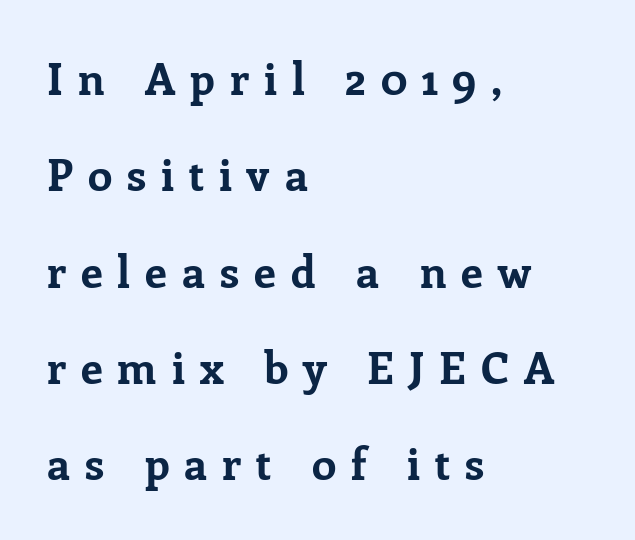
On the weight axis this lands at bold, roughly 700. Just letters on the line, the space beneath them empty. The face used here is proportionally spaced, like ordinary book or web type. What kind of face is this? One with serifs. Look at the tracking — it's clearly loosened, letters drifting apart.
